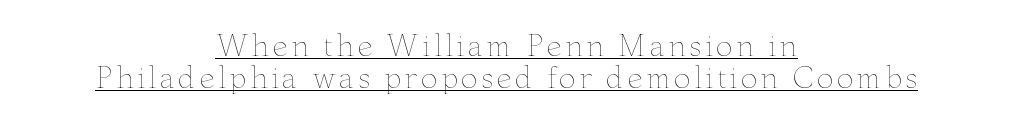
{"italic": "no", "bold": "no", "weight": "thin", "width": "wide", "stroke_contrast": "low", "x_height": "small", "monospaced": "no", "underline": "yes", "align": "center", "line_spacing": "tight", "line_spacing_ratio": 1.14, "glyph_px": 28}
